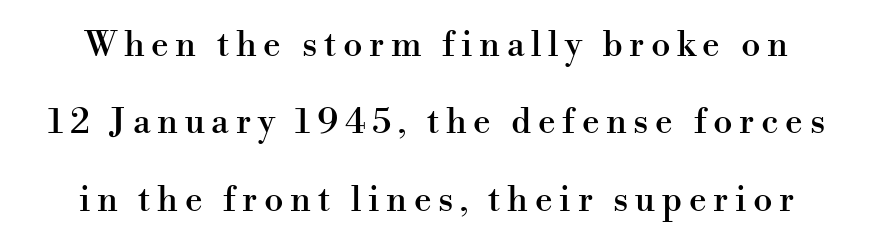
{"serif": "yes", "italic": "no", "width": "normal", "stroke_contrast": "high", "x_height": "small", "monospaced": "no", "underline": "no", "line_spacing": "loose", "line_spacing_ratio": 2.21, "glyph_px": 35}
